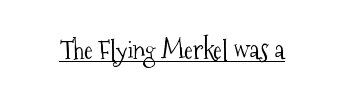
Q: Is the text bold? A: No.
Q: Is the text italic (slanted)? A: No, it is upright.
Q: Is the text underlined? A: Yes.
Q: Is the spacing between letters normal or unusually wide? A: Normal.
